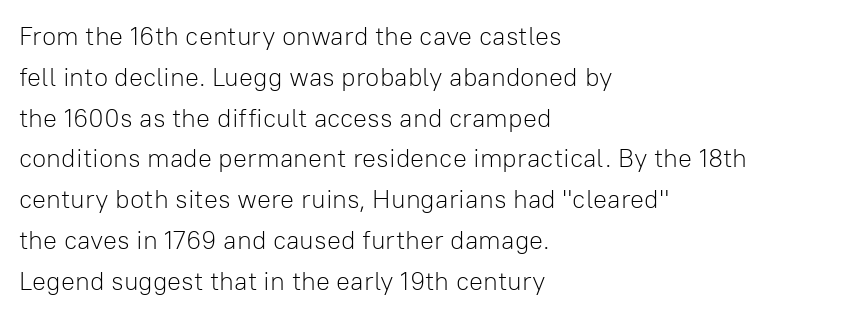
{"italic": "no", "bold": "no", "underline": "no", "align": "left", "line_spacing": "normal", "line_spacing_ratio": 1.57, "letter_spacing": "normal", "letter_spacing_em": 0.0, "glyph_px": 26}
